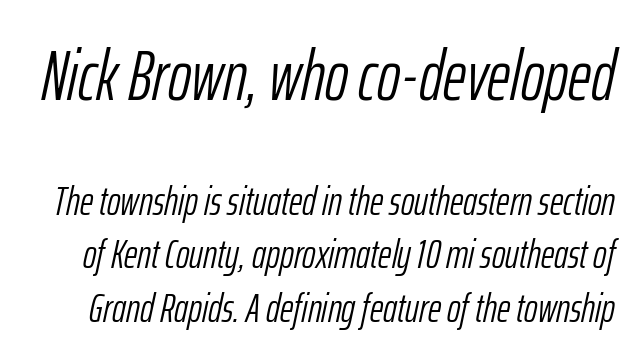
Q: Is the text bold? A: No.
Q: Is the text italic (slanted)? A: Yes, it leans right by about 12 degrees.
Q: Is the text underlined? A: No.
Q: Is the spacing between letters normal or unusually wide? A: Normal.
Q: Is the spacing between lines tight, normal or loose? A: Normal.
Q: Which block of text is set in a larger size, the first (top) or the second (bottom)? A: The first (top) one.
Q: Width (condensed, normal, or wide)? A: Condensed.
Q: Stroke contrast? A: Low.
Q: x-height? A: Medium.
Q: Monospaced? A: No.
